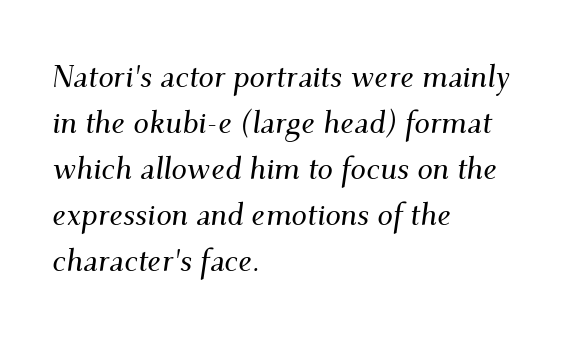
The image shows 31 px serif type, italic (leaning right); set left-aligned, normal line spacing (1.48x), normal letter spacing, not underlined; medium stroke contrast and a small x-height.
